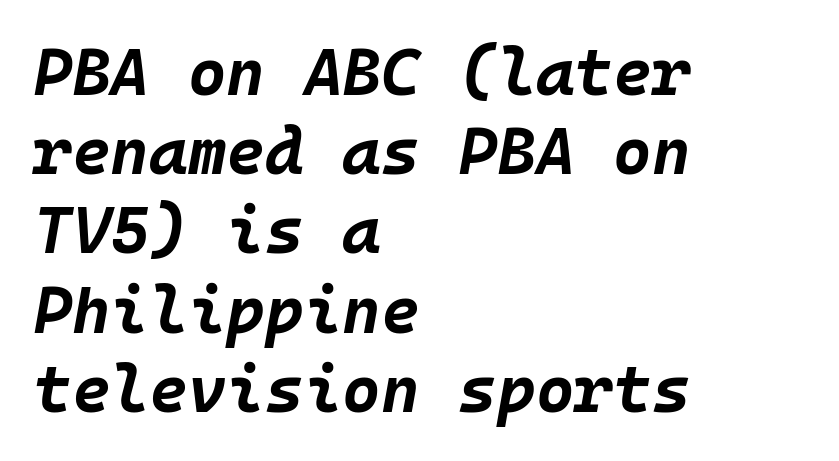
{"italic": "yes", "lean": "right", "slant_degrees": 10, "bold": "yes", "weight": "bold", "width": "normal", "stroke_contrast": "low", "x_height": "large", "monospaced": "yes", "underline": "no", "align": "left", "line_spacing_ratio": 1.2, "letter_spacing": "normal", "letter_spacing_em": 0.0, "glyph_px": 66}
